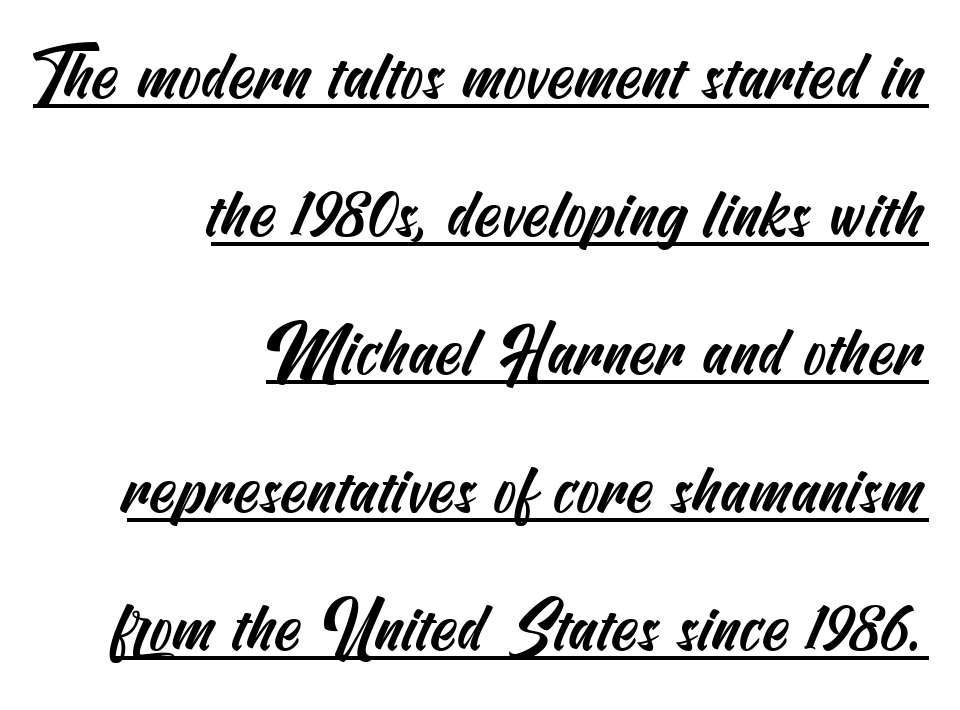
Q: Is the typeface a serif or a sans-serif typeface? A: Sans-serif.
Q: Is the text underlined? A: Yes.
Q: How is the paragraph aligned? A: Right-aligned.
Q: Is the spacing between letters normal or unusually wide? A: Normal.
Q: Is the spacing between lines tight, normal or loose? A: Loose.
Q: Width (condensed, normal, or wide)? A: Condensed.
Q: Stroke contrast? A: Medium.
Q: x-height? A: Small.
